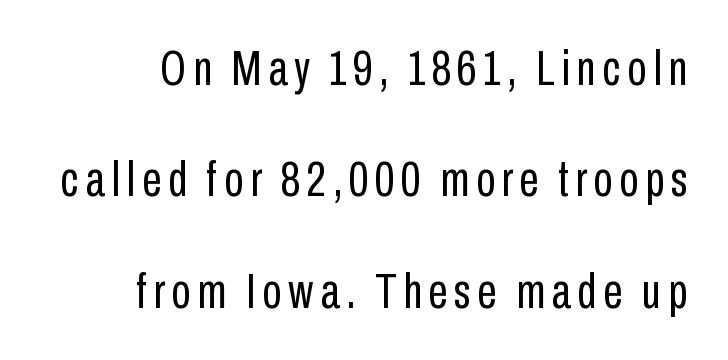
Q: Is the text bold? A: No.
Q: Is the text italic (slanted)? A: No, it is upright.
Q: Is the typeface a serif or a sans-serif typeface? A: Sans-serif.
Q: Is the text underlined? A: No.
Q: Is the spacing between lines tight, normal or loose? A: Loose.
Q: Width (condensed, normal, or wide)? A: Condensed.
Q: Stroke contrast? A: Low.
Q: x-height? A: Medium.
Q: Monospaced? A: No.
